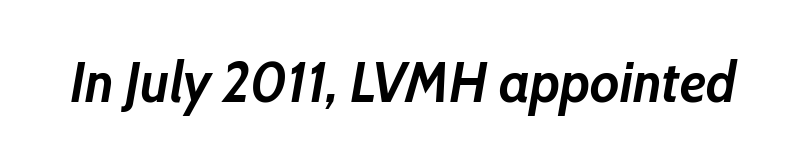
The image shows 56 px semibold type, italic (leaning right); set normal letter spacing, not underlined; low stroke contrast and a medium x-height.
